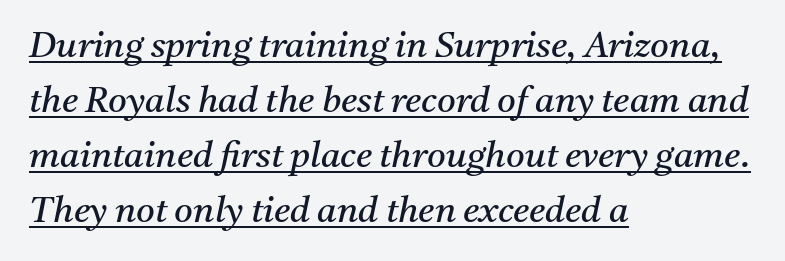
{"serif": "yes", "italic": "yes", "lean": "right", "slant_degrees": 11, "bold": "no", "weight": "regular", "width": "normal", "stroke_contrast": "medium", "x_height": "medium", "monospaced": "no", "underline": "yes", "align": "left", "line_spacing": "normal", "line_spacing_ratio": 1.53, "letter_spacing": "normal", "letter_spacing_em": 0.0, "glyph_px": 36}
